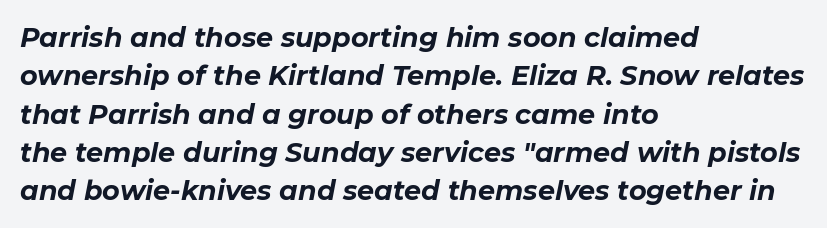
{"italic": "yes", "lean": "right", "slant_degrees": 11, "bold": "yes", "underline": "no", "align": "left", "line_spacing": "normal", "line_spacing_ratio": 1.42, "letter_spacing": "normal", "letter_spacing_em": 0.0, "glyph_px": 27}
